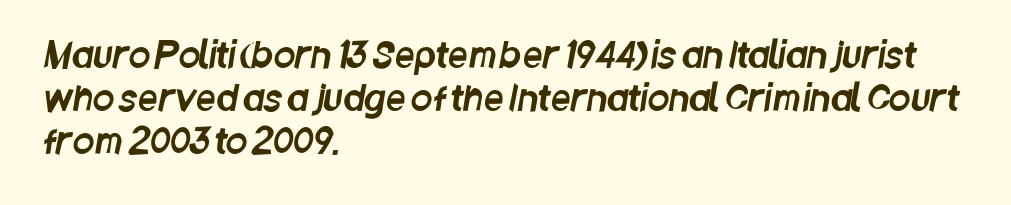
These lines are set flush left with a ragged right edge. Note the varied advance widths — an 'i' is clearly narrower than an 'm'. A sans-serif font was chosen for this passage. The gap between lines stays unmarked.
